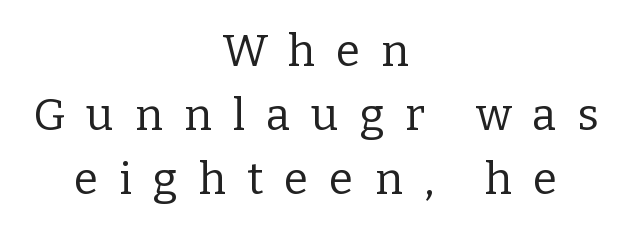
The image shows 44 px regular-weight serif type, upright; set centered, normal line spacing (1.45x), unusually wide letter spacing (+0.48 em), not underlined; low stroke contrast and a medium x-height.
